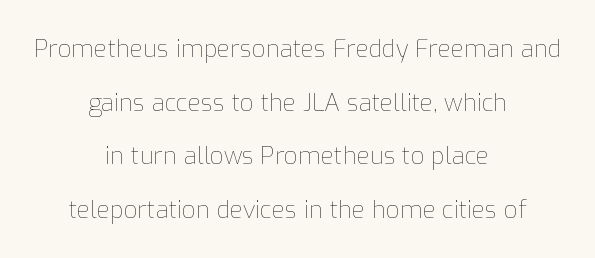
{"italic": "no", "bold": "no", "underline": "no", "align": "center", "line_spacing": "loose", "line_spacing_ratio": 2.23, "letter_spacing": "normal", "letter_spacing_em": 0.0, "glyph_px": 24}
